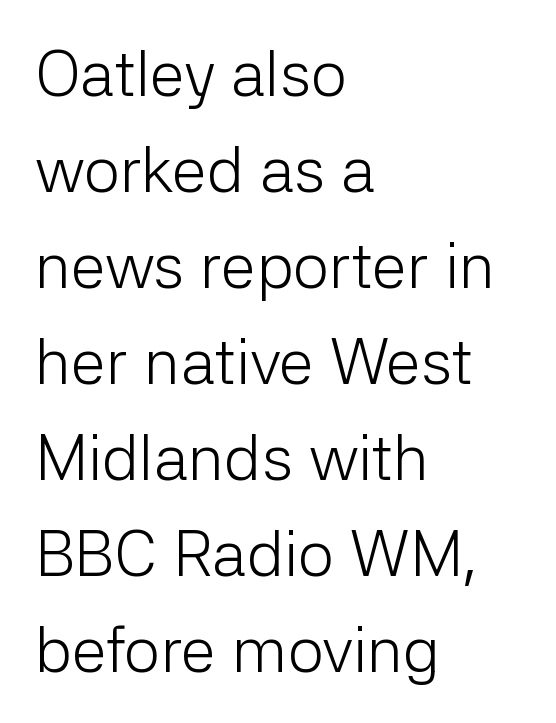
{"serif": "no", "italic": "no", "bold": "no", "weight": "light", "width": "normal", "stroke_contrast": "low", "x_height": "medium", "monospaced": "no", "underline": "no", "align": "left", "line_spacing": "normal", "line_spacing_ratio": 1.5, "letter_spacing": "normal", "letter_spacing_em": 0.0, "glyph_px": 64}
